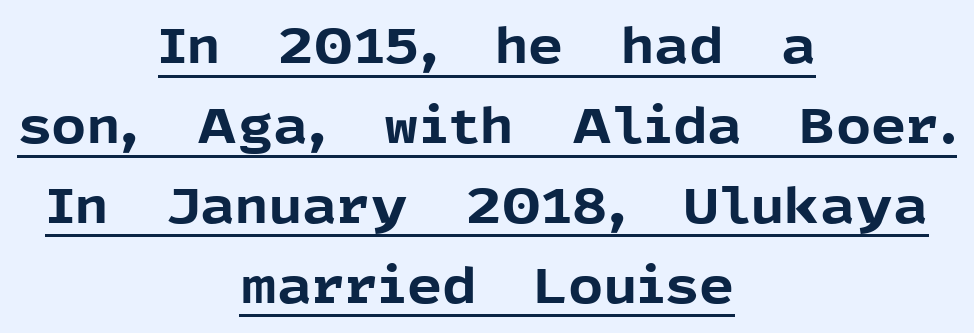
Whoever set this chose a conventional vertical rhythm. Caption: multi-line text, centered on the measure. Tracking here is standard; glyphs follow each other at the usual distance. Does a line run under the words? Yes, clearly.
